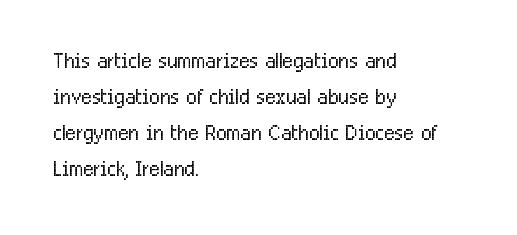
The image shows 28 px light, condensed sans-serif type, upright; set left-aligned, normal line spacing (1.29x), normal letter spacing, not underlined; low stroke contrast and a medium x-height.
